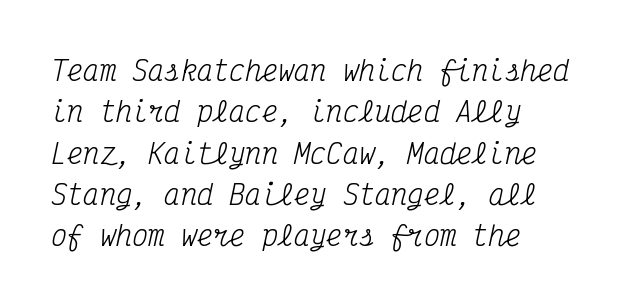
{"italic": "yes", "lean": "right", "slant_degrees": 12, "bold": "no", "underline": "no", "align": "left", "line_spacing": "normal", "line_spacing_ratio": 1.53, "letter_spacing": "normal", "letter_spacing_em": 0.0, "glyph_px": 27}
